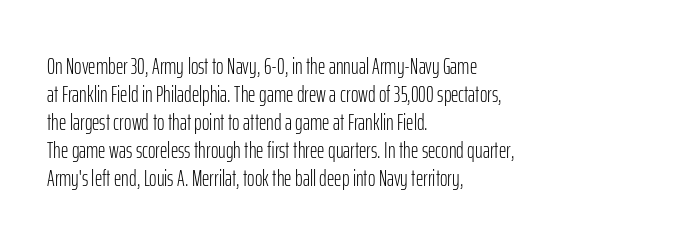
The image shows 23 px text type, upright; set left-aligned, line spacing 1.22x, normal letter spacing, not underlined.
